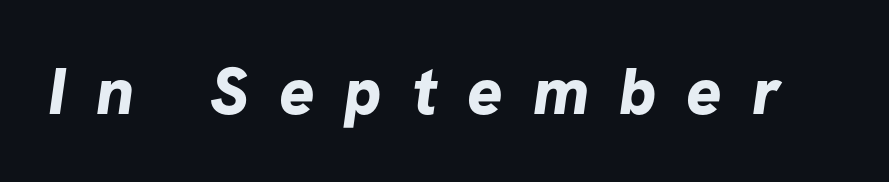
{"serif": "no", "bold": "yes", "weight": "bold", "width": "normal", "stroke_contrast": "low", "x_height": "medium", "monospaced": "no", "underline": "no", "letter_spacing": "wide", "letter_spacing_em": 0.45, "glyph_px": 66}
